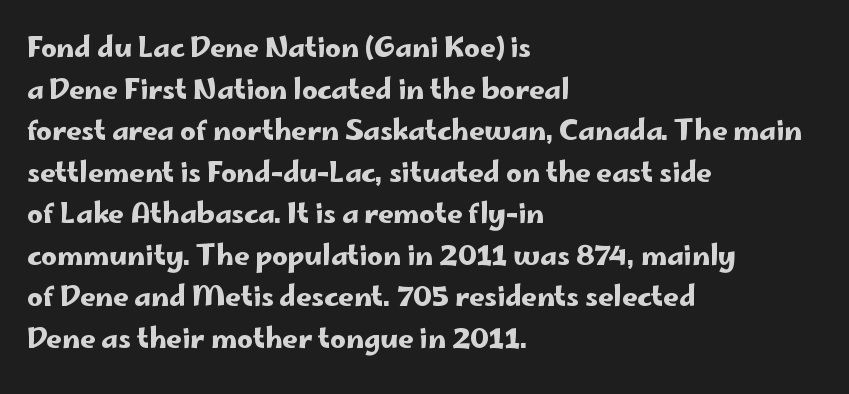
Q: Is the text italic (slanted)? A: No, it is upright.
Q: Is the text underlined? A: No.
Q: How is the paragraph aligned? A: Left-aligned.
Q: Is the spacing between letters normal or unusually wide? A: Normal.
Q: Is the spacing between lines tight, normal or loose? A: Normal.
